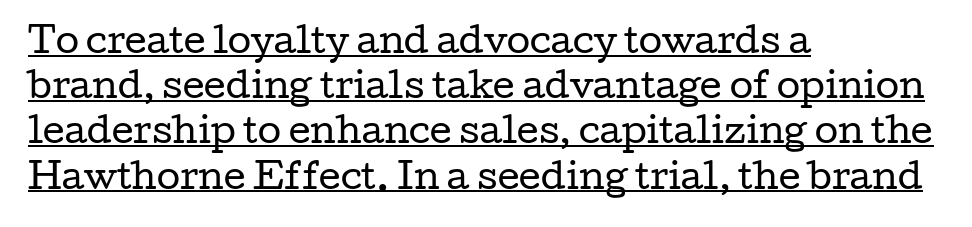
Q: Is the text bold? A: No.
Q: Is the text italic (slanted)? A: No, it is upright.
Q: Is the typeface a serif or a sans-serif typeface? A: Serif.
Q: Is the text underlined? A: Yes.
Q: How is the paragraph aligned? A: Left-aligned.
Q: Is the spacing between letters normal or unusually wide? A: Normal.
Q: Is the spacing between lines tight, normal or loose? A: Normal.
Q: Width (condensed, normal, or wide)? A: Wide.
Q: Stroke contrast? A: Low.
Q: x-height? A: Medium.
Q: Monospaced? A: No.
